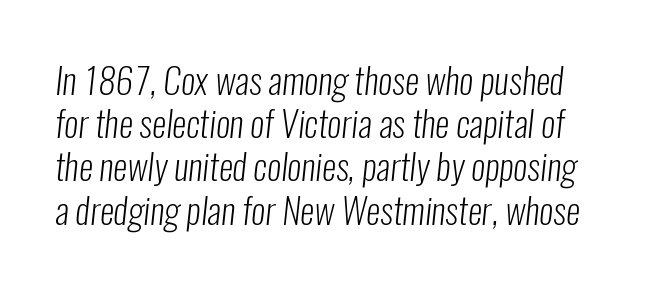
Stem width sits at or under what a default text font uses. A typesetter would call this proportional, since set widths differ per character. Spacing between characters is what you'd get straight out of the box. Stroke terminals: plain, sans-serif. This rendering features lettering with no underline.
